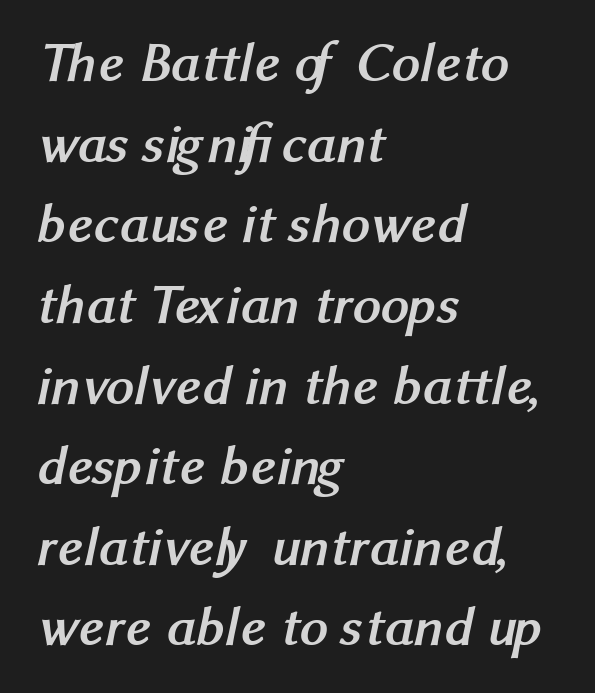
Q: Is the text bold? A: Yes.
Q: Is the typeface a serif or a sans-serif typeface? A: Sans-serif.
Q: Is the text underlined? A: No.
Q: How is the paragraph aligned? A: Left-aligned.
Q: Is the spacing between letters normal or unusually wide? A: Normal.
Q: Is the spacing between lines tight, normal or loose? A: Normal.
Q: Width (condensed, normal, or wide)? A: Normal.
Q: Stroke contrast? A: Medium.
Q: x-height? A: Medium.
Q: Monospaced? A: No.
